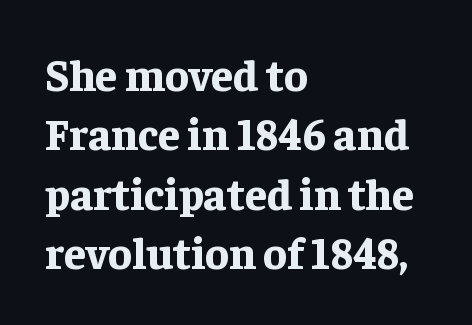
Q: Is the text bold? A: Yes.
Q: Is the text italic (slanted)? A: No, it is upright.
Q: Is the typeface a serif or a sans-serif typeface? A: Serif.
Q: Is the text underlined? A: No.
Q: How is the paragraph aligned? A: Left-aligned.
Q: Is the spacing between letters normal or unusually wide? A: Normal.
Q: Is the spacing between lines tight, normal or loose? A: Normal.
Q: Width (condensed, normal, or wide)? A: Normal.
Q: Stroke contrast? A: Low.
Q: x-height? A: Medium.
Q: Monospaced? A: No.
